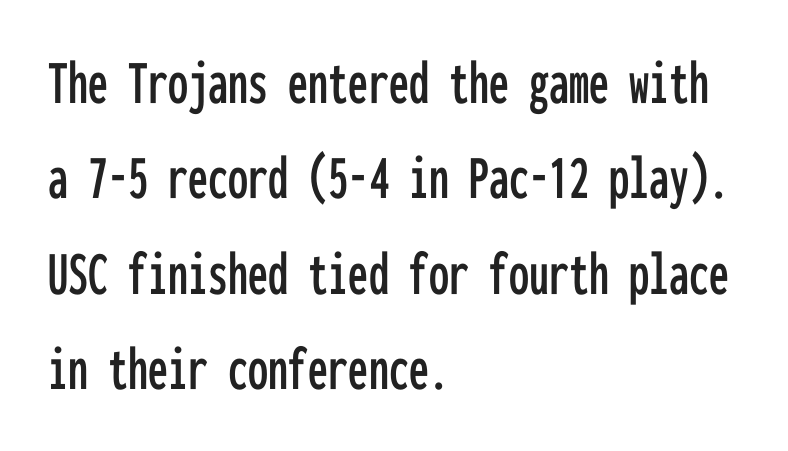
The image shows 64 px condensed sans-serif type, upright, monospaced; set left-aligned, normal line spacing (1.49x), normal letter spacing, not underlined; low stroke contrast and a medium x-height.
